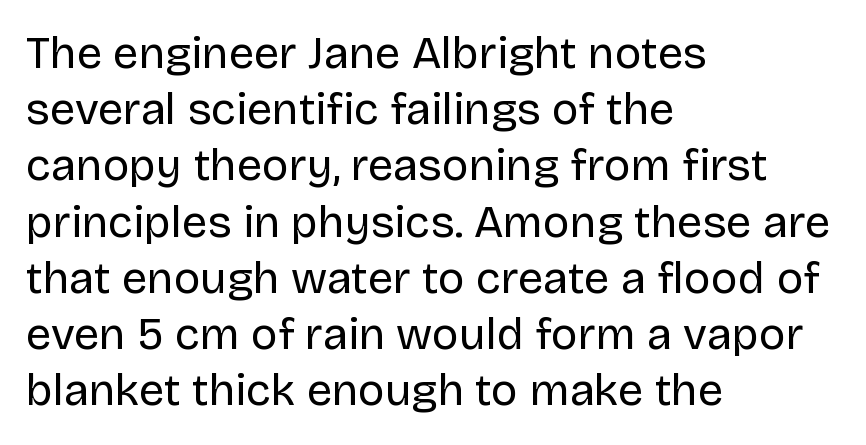
Q: Is the text bold? A: No.
Q: Is the text italic (slanted)? A: No, it is upright.
Q: Is the typeface a serif or a sans-serif typeface? A: Sans-serif.
Q: Is the text underlined? A: No.
Q: How is the paragraph aligned? A: Left-aligned.
Q: Is the spacing between letters normal or unusually wide? A: Normal.
Q: Is the spacing between lines tight, normal or loose? A: Normal.
Q: Width (condensed, normal, or wide)? A: Normal.
Q: Stroke contrast? A: Low.
Q: x-height? A: Large.
Q: Monospaced? A: No.
